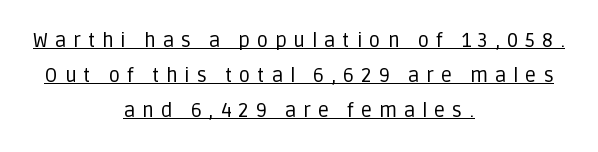
Q: Is the text bold? A: No.
Q: Is the text italic (slanted)? A: No, it is upright.
Q: Is the text underlined? A: Yes.
Q: How is the paragraph aligned? A: Centered.
Q: Is the spacing between letters normal or unusually wide? A: Unusually wide.
